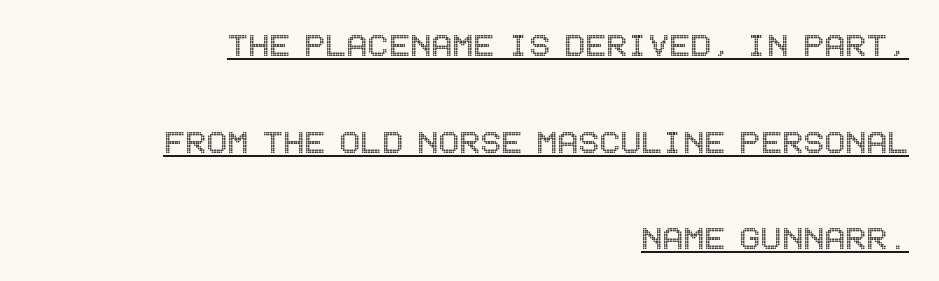
Compared with a flush-left layout, this one pins lines to the opposite, right side. This sample uses an upright cut, with every glyph sitting square on the baseline. Is the letter spacing exaggerated? No — it looks like the ordinary default. The line-height multiplier appears high, well above default. Caption: lettering with a line underneath.
